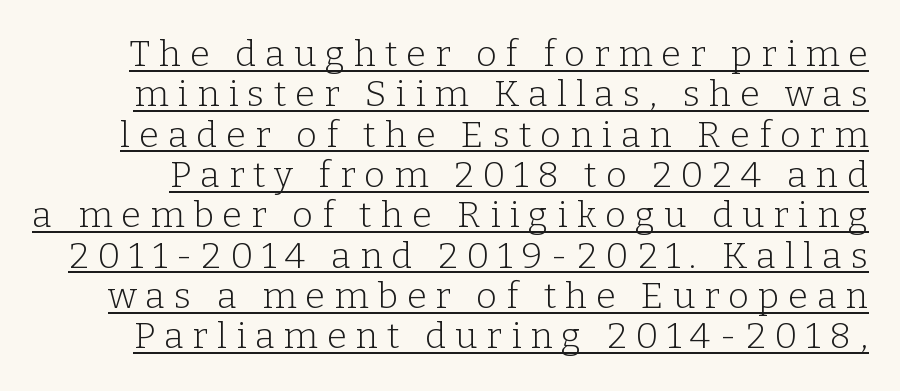
The image shows 36 px light serif type, upright; set tight line spacing (1.12x), unusually wide letter spacing (+0.25 em), underlined; low stroke contrast and a medium x-height.
